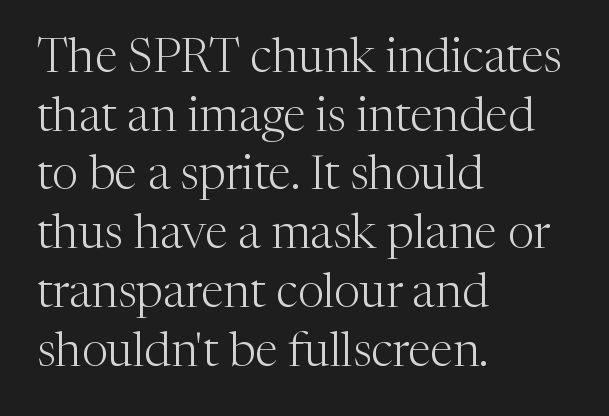
{"serif": "yes", "italic": "no", "bold": "no", "weight": "light", "width": "normal", "stroke_contrast": "medium", "x_height": "medium", "monospaced": "no", "underline": "no", "align": "left", "line_spacing": "normal", "line_spacing_ratio": 1.25, "letter_spacing": "normal", "letter_spacing_em": 0.0, "glyph_px": 47}
